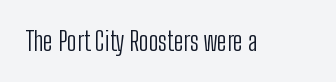
Q: Is the text bold? A: No.
Q: Is the text italic (slanted)? A: No, it is upright.
Q: Is the text underlined? A: No.
Q: Is the spacing between letters normal or unusually wide? A: Normal.
